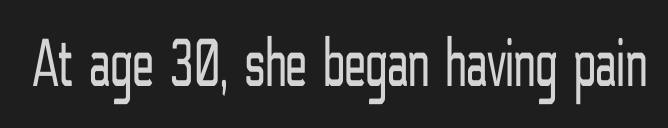
Q: Is the text bold? A: No.
Q: Is the text italic (slanted)? A: No, it is upright.
Q: Is the typeface a serif or a sans-serif typeface? A: Sans-serif.
Q: Is the text underlined? A: No.
Q: Is the spacing between letters normal or unusually wide? A: Normal.
Q: Width (condensed, normal, or wide)? A: Condensed.
Q: Stroke contrast? A: Low.
Q: x-height? A: Medium.
Q: Monospaced? A: No.
